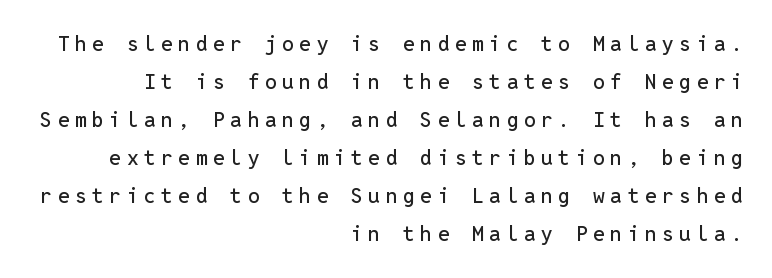
The image shows 21 px text type, upright; set right-aligned, line spacing 1.81x, unusually wide letter spacing (+0.26 em), not underlined.
